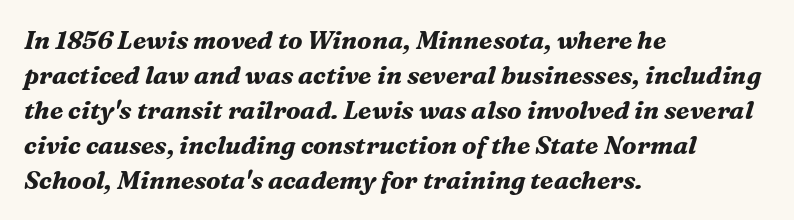
Reading down the block, your eye returns to a fixed left position each line. Line spacing here is normal. Lines of text with bare space underneath. Weight check: bold — yes, fully. The passage shown leans; its letterforms are oblique. The letterforms sit shoulder to shoulder at normal distance.
